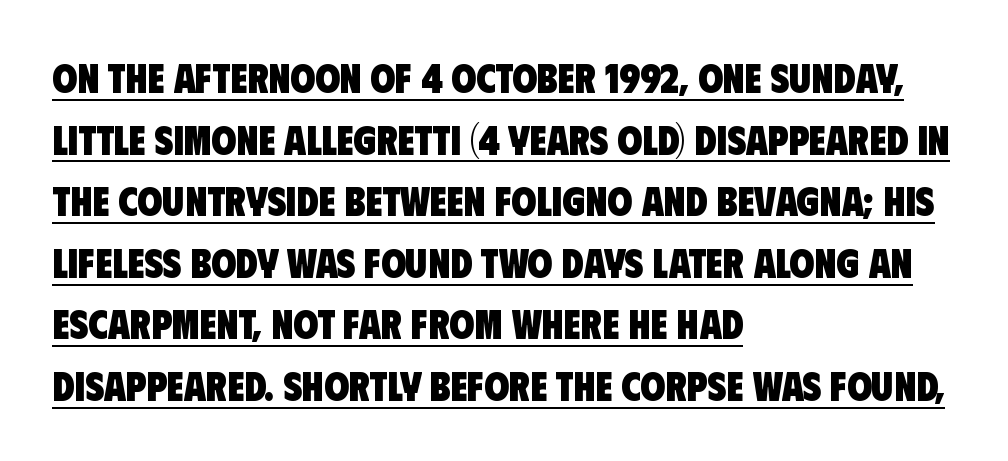
{"serif": "no", "bold": "yes", "weight": "heavy", "width": "condensed", "stroke_contrast": "low", "x_height": "large", "monospaced": "no", "underline": "yes", "align": "left", "line_spacing": "normal", "line_spacing_ratio": 1.54, "letter_spacing": "normal", "letter_spacing_em": 0.0, "glyph_px": 40}
